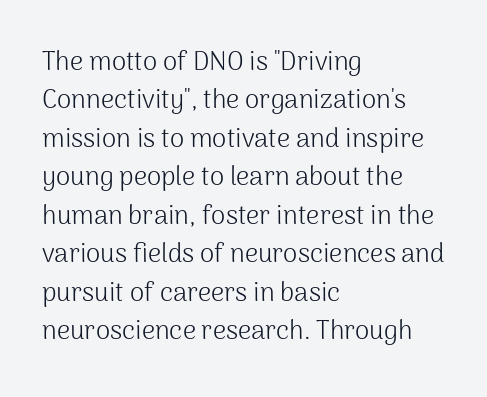
Q: Is the text bold? A: No.
Q: Is the text italic (slanted)? A: No, it is upright.
Q: Is the text underlined? A: No.
Q: How is the paragraph aligned? A: Left-aligned.
Q: Is the spacing between letters normal or unusually wide? A: Normal.
Q: Is the spacing between lines tight, normal or loose? A: Normal.
